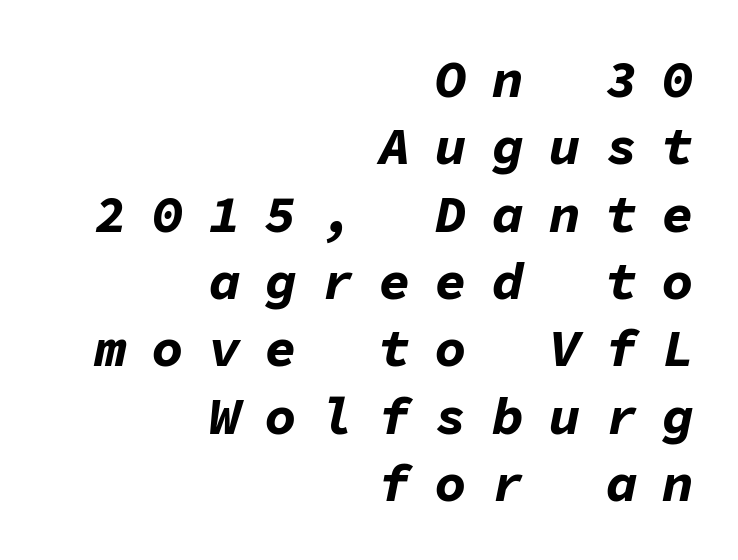
Q: Is the text bold? A: Yes.
Q: Is the text italic (slanted)? A: Yes, it leans right by about 11 degrees.
Q: Is the text underlined? A: No.
Q: How is the paragraph aligned? A: Right-aligned.
Q: Is the spacing between letters normal or unusually wide? A: Unusually wide.
Q: Is the spacing between lines tight, normal or loose? A: Normal.
Q: Width (condensed, normal, or wide)? A: Normal.
Q: Stroke contrast? A: Low.
Q: x-height? A: Medium.
Q: Monospaced? A: Yes.
